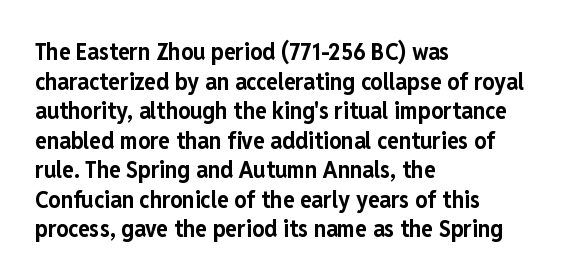
{"italic": "no", "bold": "yes", "underline": "no", "align": "left", "line_spacing_ratio": 1.23, "letter_spacing": "normal", "letter_spacing_em": 0.0, "glyph_px": 24}
